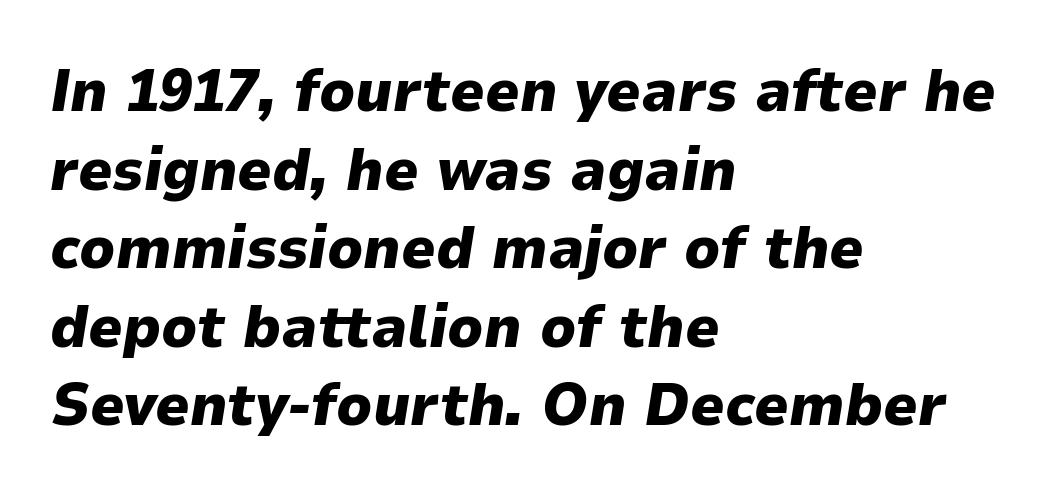
The paragraph has a hard left edge and a soft right edge. The whole block is typeset with a tilt. Do the characters align in a grid? No, the font is proportional. Each word holds together tightly as a unit, with standard inter-letter gaps. Decoration check: the copy has no underline.
